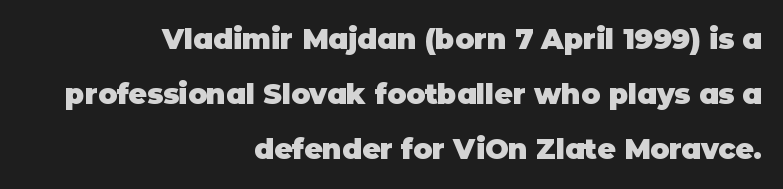
The image shows 28 px heavy sans-serif type, upright; set right-aligned, loose line spacing (1.97x), normal letter spacing, not underlined; low stroke contrast and a large x-height.
